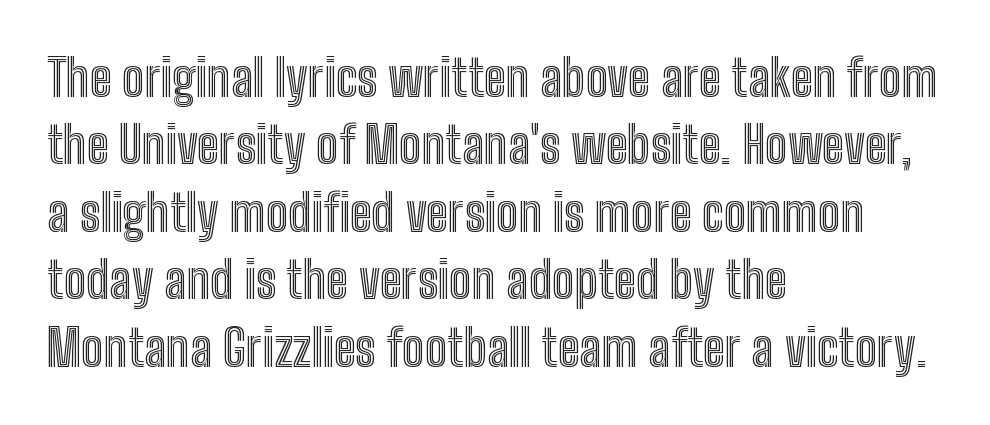
{"italic": "no", "width": "condensed", "x_height": "medium", "monospaced": "no", "underline": "no", "align": "left", "line_spacing": "normal", "line_spacing_ratio": 1.35, "letter_spacing": "normal", "letter_spacing_em": 0.0, "glyph_px": 50}
